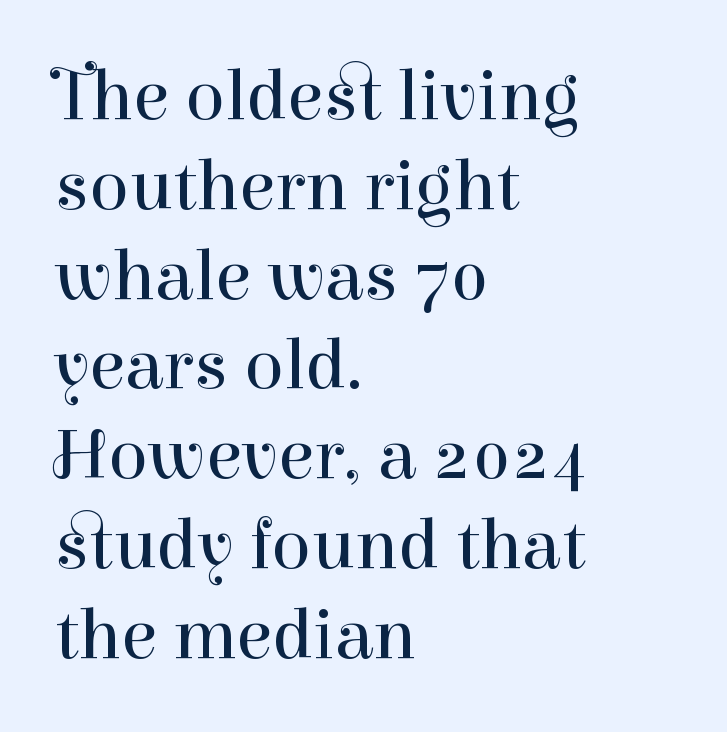
The passage shown is typed in a proportional face where columns would drift. Stem width sits at or under what a default text font uses. Examine the stroke ends and you'll spot serifs. No word sits above an underline. One-word summary of the alignment: left.
